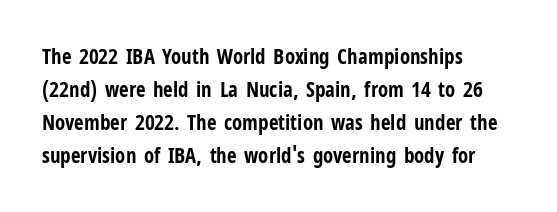
The image shows 21 px bold type, upright; set left-aligned, normal line spacing (1.57x), normal letter spacing, not underlined.
